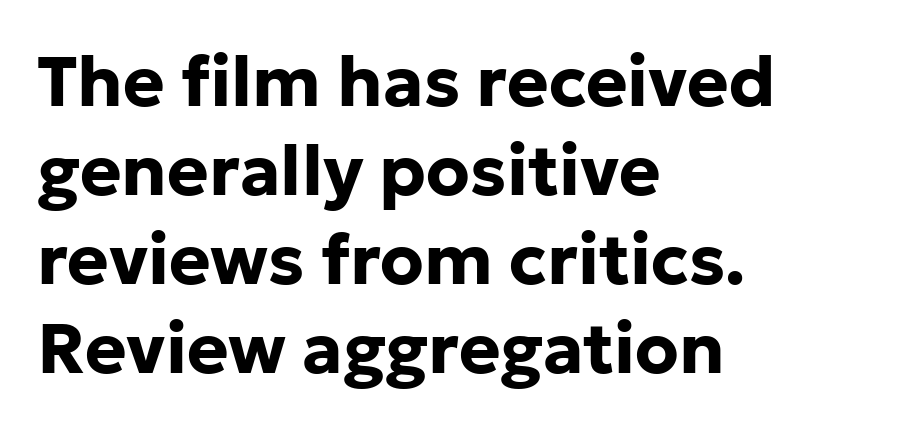
Looks like regular typesetting: each glyph gets only the width it needs. The sample has been set heavy, in full bold. Is there any slant? The stems are plumb. Vertical spacing — default.
